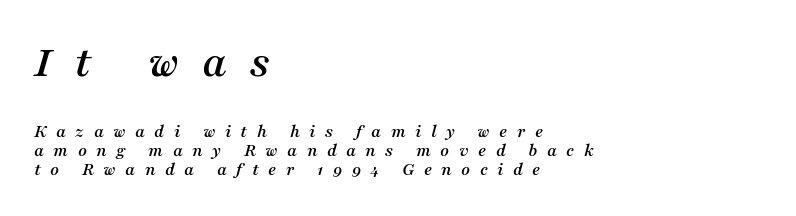
Q: Is the text italic (slanted)? A: Yes, it leans right by about 16 degrees.
Q: Is the typeface a serif or a sans-serif typeface? A: Serif.
Q: Is the text underlined? A: No.
Q: How is the paragraph aligned? A: Left-aligned.
Q: Is the spacing between letters normal or unusually wide? A: Unusually wide.
Q: Is the spacing between lines tight, normal or loose? A: Tight.
Q: Which block of text is set in a larger size, the first (top) or the second (bottom)? A: The first (top) one.
Q: Width (condensed, normal, or wide)? A: Normal.
Q: Stroke contrast? A: Medium.
Q: x-height? A: Medium.
Q: Monospaced? A: No.
